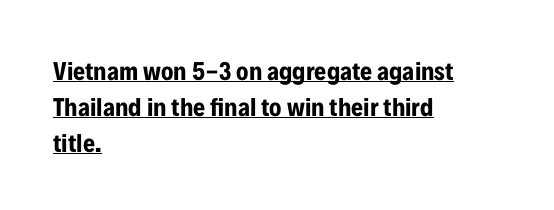
On the weight axis this lands at bold, roughly 700. Ordinary non-slanted type is in use. Students, observe the line beneath the letters — that is underlining. Where is the straight margin? On the left. The rows are spaced the way most documents space them.
